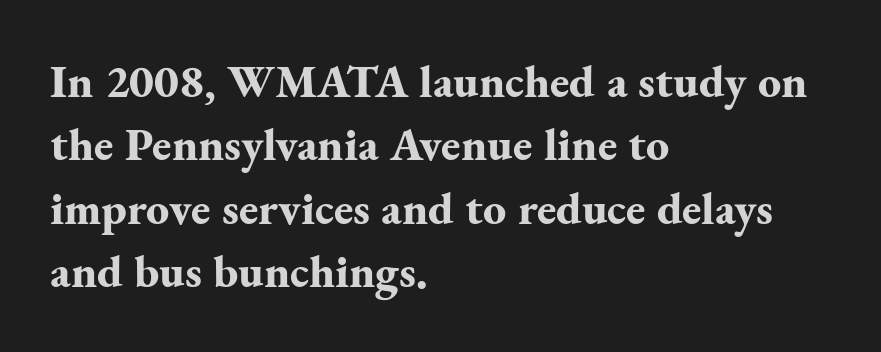
The image shows 46 px bold serif type, upright; set left-aligned, normal line spacing (1.38x), normal letter spacing, not underlined; medium stroke contrast and a small x-height.
